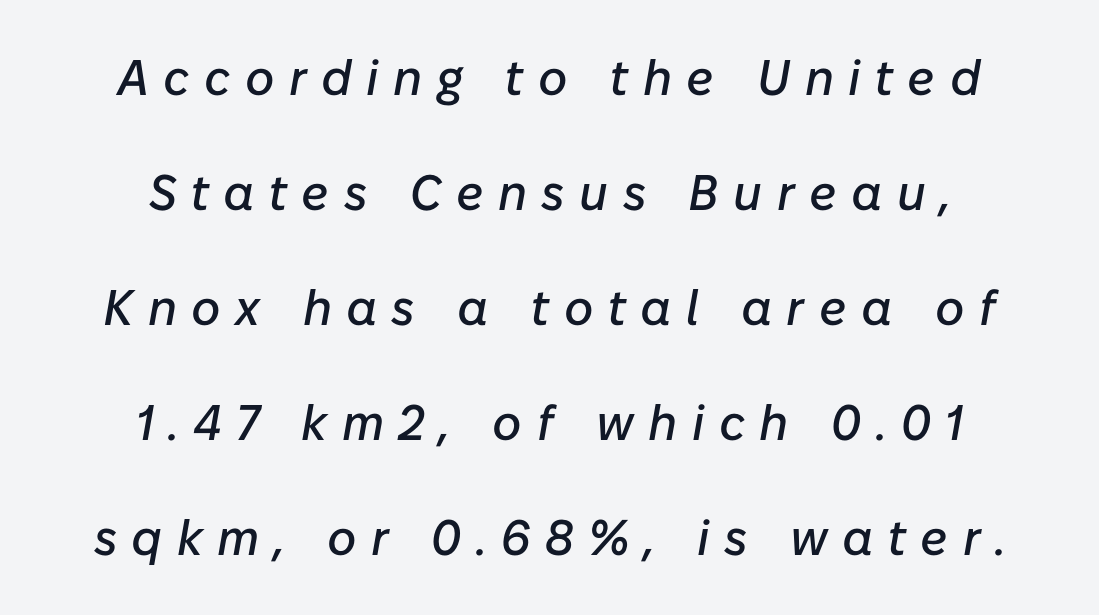
Quick note: italic. Airy leading. These lines are rendered in a variable-pitch font. Clear beneath every line of the passage. Caption: multi-line text, centered on the measure.
